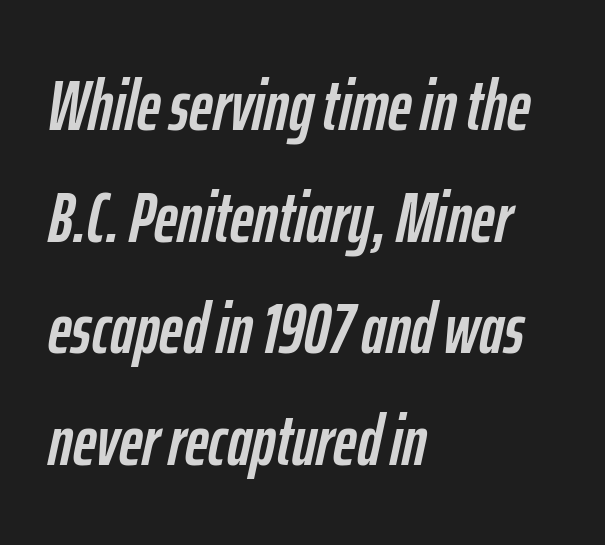
A bare baseline throughout the passage. You could call the tracking neutral — neither tight nor loose. The paragraph has a hard left edge and a soft right edge. The face used here has a pronounced slope to its letters.
